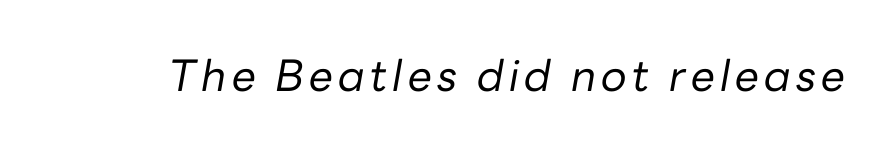
The gap between lines stays unmarked. Looking at the ascenders, they clearly lean. Character widths vary here, with narrow letters taking less room than wide ones. Stems and bowls with no extra thickness — not bold.
